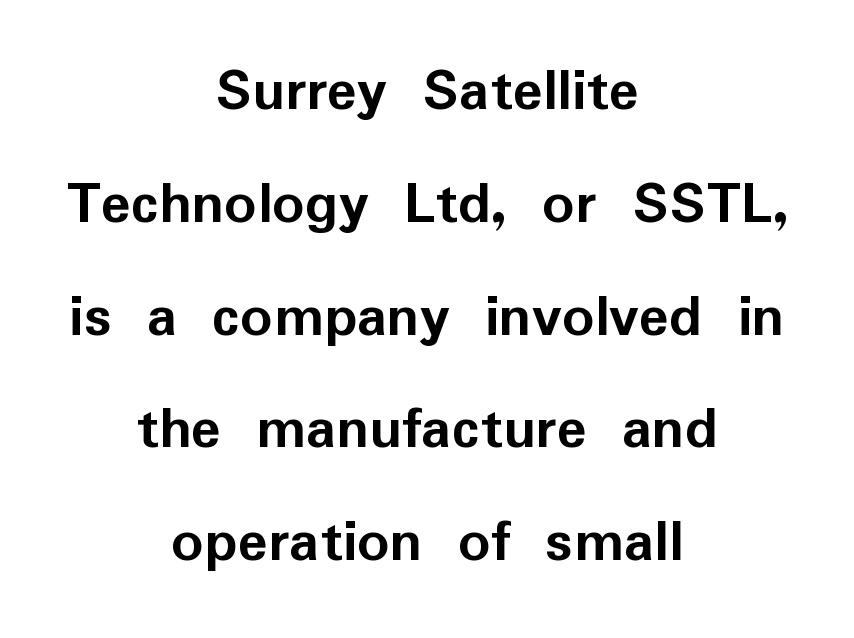
Does the lettering tilt? It doesn't — this is upright. The baseline area is clear. The passage shown has conventional tracking throughout. Compared with a flush-left layout, this one balances lines on the center instead. Heavy, bold letterforms.
